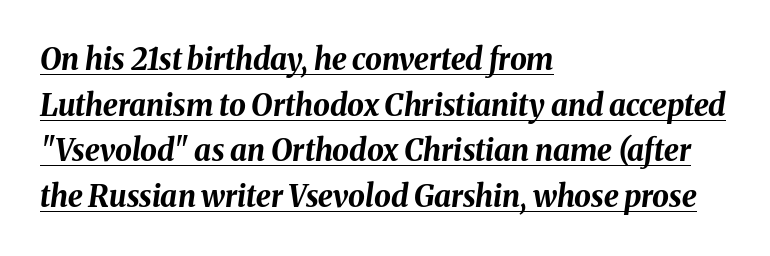
Evenly set lines give the paragraph a standard silhouette. Casual observation: everything's shoved over to the left. Every letter is thick-stroked: bold, no question. The letters advance in unequal steps, a hallmark of proportional type. Quick note: italic.
